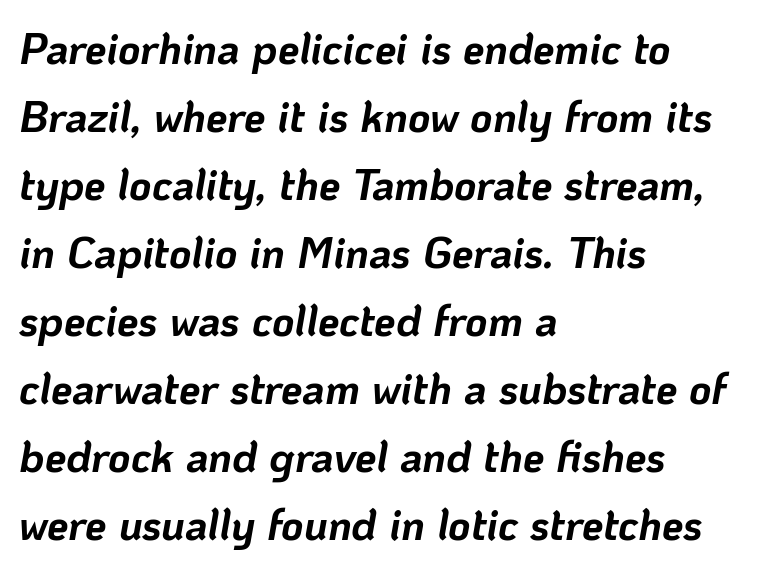
A typesetter would mark this as italic. Leading matches the norm, producing a regular column. A bare baseline throughout the passage. Is the letter spacing exaggerated? No — it looks like the ordinary default. Caption: multi-line text, flush left, ragged right. On the weight axis this lands at bold, roughly 700.
